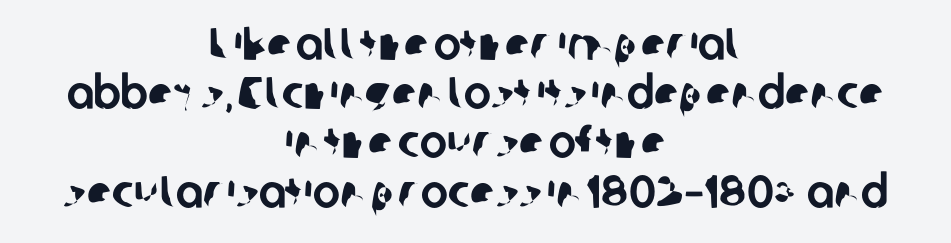
A sans-serif font was chosen for this passage. A typesetter would call this zero additional tracking. Typeset on center — no edge is straight. A typesetter would call this proportional, since set widths differ per character. Interline gaps are noticeably narrow in this sample. Check under the words: just untouched page.
